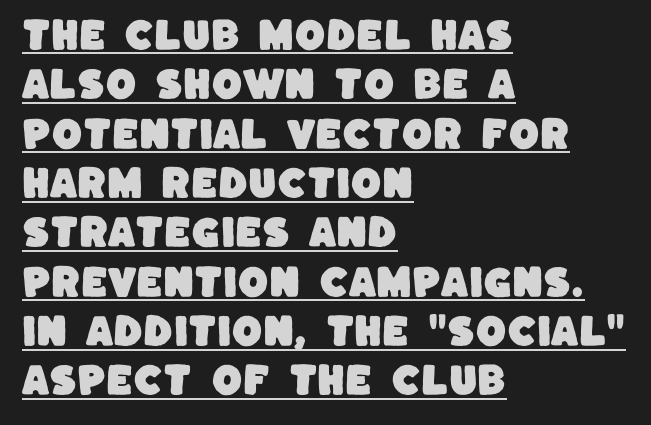
Q: Is the typeface a serif or a sans-serif typeface? A: Sans-serif.
Q: Is the text underlined? A: Yes.
Q: How is the paragraph aligned? A: Left-aligned.
Q: Is the spacing between letters normal or unusually wide? A: Normal.
Q: Is the spacing between lines tight, normal or loose? A: Normal.
Q: Width (condensed, normal, or wide)? A: Normal.
Q: Stroke contrast? A: Low.
Q: x-height? A: Large.
Q: Monospaced? A: No.
